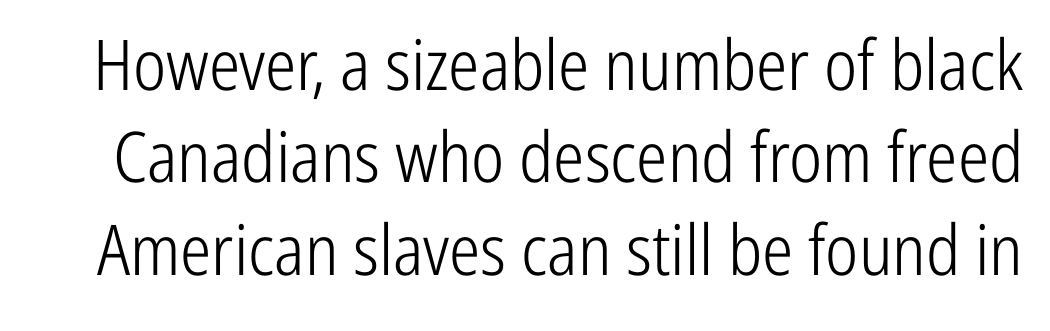
{"serif": "no", "italic": "no", "bold": "no", "weight": "light", "width": "condensed", "stroke_contrast": "low", "x_height": "medium", "monospaced": "no", "underline": "no", "line_spacing": "normal", "line_spacing_ratio": 1.32, "letter_spacing": "normal", "letter_spacing_em": 0.0, "glyph_px": 70}
